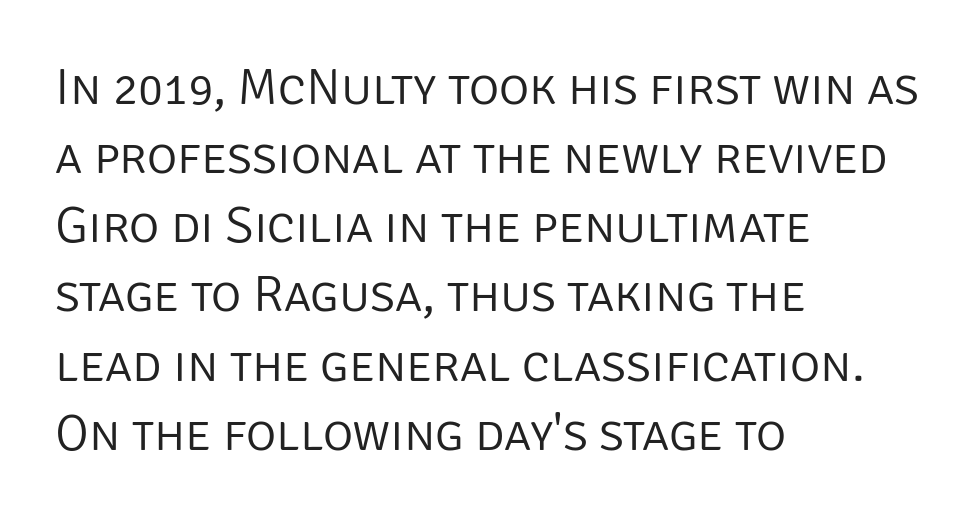
The image shows 52 px light sans-serif type, upright; set left-aligned, normal line spacing (1.33x), normal letter spacing, not underlined; low stroke contrast and a large x-height.
